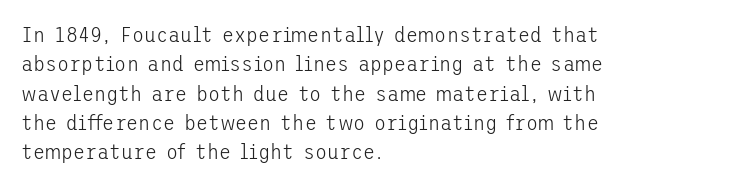
Caption: face not bold, strokes unweighted. Whoever set this chose a conventional vertical rhythm. This sample uses plain, unmodified letter spacing. The lettering stays uniformly vertical, giving the passage a roman look. Rule under the text: the space is simply empty.
